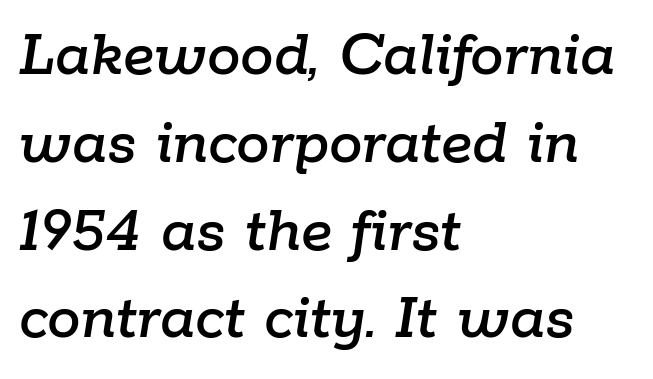
The image shows 67 px text type, italic (leaning right); set left-aligned, normal line spacing (1.31x), normal letter spacing, not underlined; low stroke contrast and a medium x-height.
